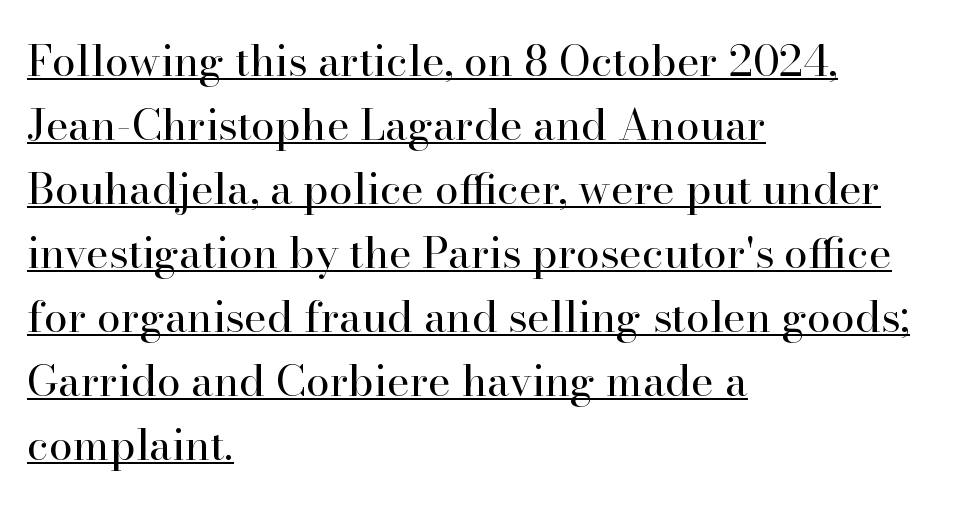
{"serif": "yes", "italic": "no", "bold": "no", "weight": "regular", "width": "normal", "stroke_contrast": "high", "x_height": "small", "monospaced": "no", "underline": "yes", "align": "left", "line_spacing": "normal", "line_spacing_ratio": 1.49, "letter_spacing": "normal", "letter_spacing_em": 0.0, "glyph_px": 43}
